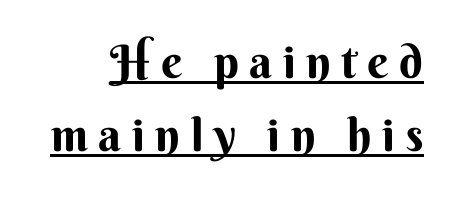
{"serif": "no", "italic": "no", "width": "normal", "stroke_contrast": "medium", "x_height": "small", "monospaced": "no", "underline": "yes", "line_spacing": "normal", "line_spacing_ratio": 1.59, "letter_spacing": "wide", "letter_spacing_em": 0.23, "glyph_px": 46}
